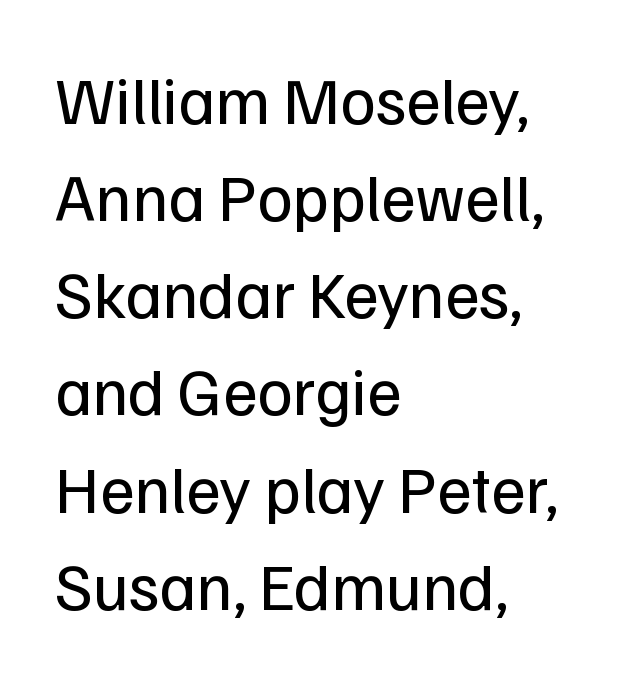
Q: Is the text bold? A: No.
Q: Is the text italic (slanted)? A: No, it is upright.
Q: Is the typeface a serif or a sans-serif typeface? A: Sans-serif.
Q: Is the text underlined? A: No.
Q: How is the paragraph aligned? A: Left-aligned.
Q: Is the spacing between letters normal or unusually wide? A: Normal.
Q: Is the spacing between lines tight, normal or loose? A: Normal.
Q: Width (condensed, normal, or wide)? A: Normal.
Q: Stroke contrast? A: Low.
Q: x-height? A: Medium.
Q: Monospaced? A: No.
